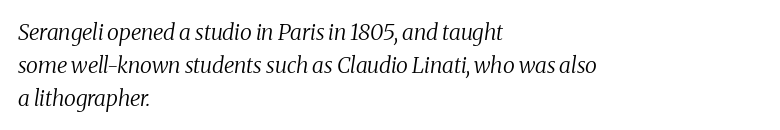
Q: Is the text bold? A: No.
Q: Is the text italic (slanted)? A: Yes, it leans right by about 8 degrees.
Q: Is the text underlined? A: No.
Q: How is the paragraph aligned? A: Left-aligned.
Q: Is the spacing between letters normal or unusually wide? A: Normal.
Q: Is the spacing between lines tight, normal or loose? A: Normal.
